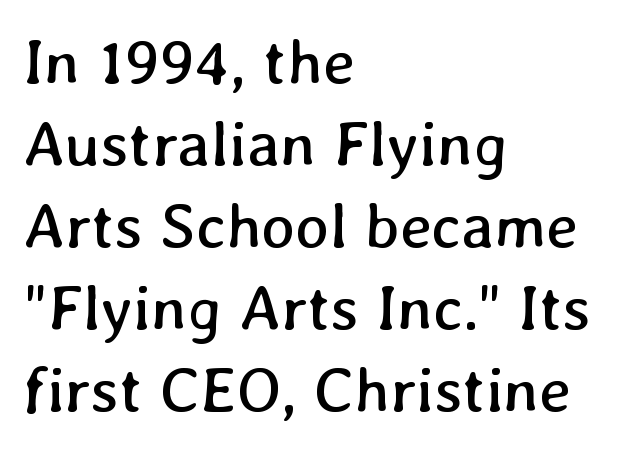
The image shows 64 px regular-weight type; set left-aligned, normal line spacing (1.28x), normal letter spacing, not underlined; low stroke contrast and a medium x-height.
